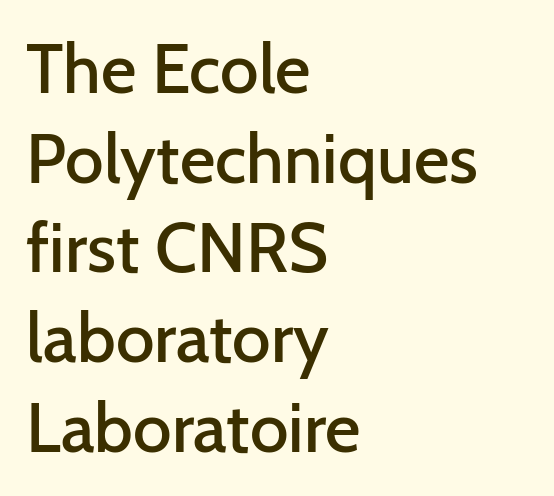
{"serif": "no", "italic": "no", "bold": "semi", "weight": "semibold", "width": "normal", "stroke_contrast": "low", "x_height": "medium", "monospaced": "no", "underline": "no", "align": "left", "line_spacing": "normal", "line_spacing_ratio": 1.3, "letter_spacing": "normal", "letter_spacing_em": 0.0, "glyph_px": 69}
